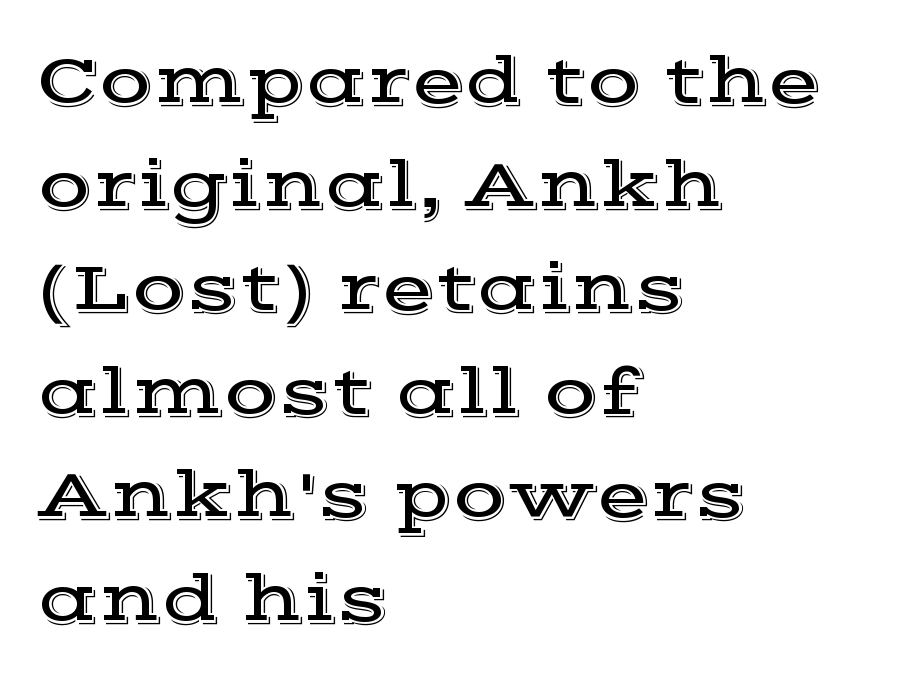
{"serif": "yes", "italic": "no", "width": "wide", "x_height": "medium", "monospaced": "no", "underline": "no", "align": "left", "line_spacing": "normal", "line_spacing_ratio": 1.48, "letter_spacing": "normal", "letter_spacing_em": 0.0, "glyph_px": 70}
